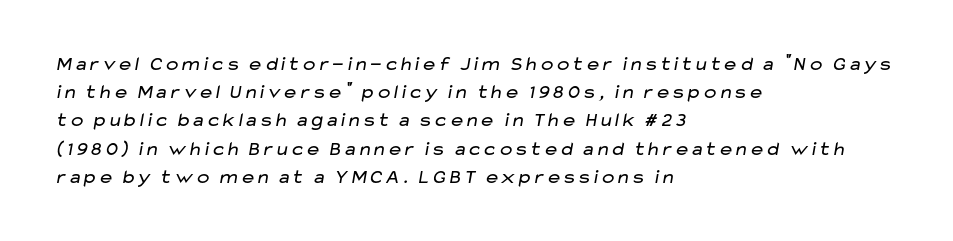
The image shows 20 px text type; set left-aligned, normal line spacing (1.41x), normal letter spacing, not underlined.
